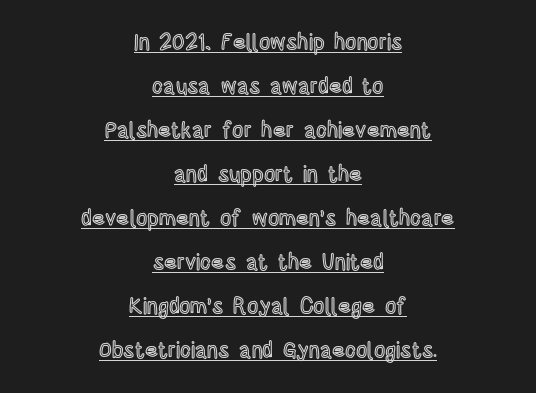
How are the letters spaced? Ordinarily, with no added tracking. The passage shown stacks its lines with a broad gap. Quick note: underline on. In CSS terms this would be text-align: center.
